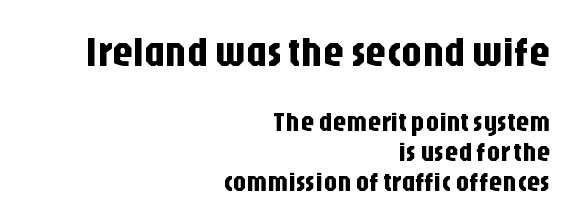
The letters stand straight up with perfectly vertical stems. The designer gave the opening block more size than the closing block. Students, note that the glyphs here touch the page at normal intervals. The leading is snug, giving the passage a crowded texture. Looks like regular typesetting: each glyph gets only the width it needs. Underline: absent.
